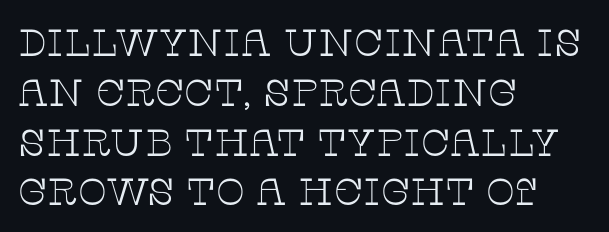
The type is set solid horizontally, with unmodified tracking. Teacher's note: observe the even left margin — that is flush-left alignment. Weight: in the light-to-regular range. The font's upright variant was chosen for this text.
